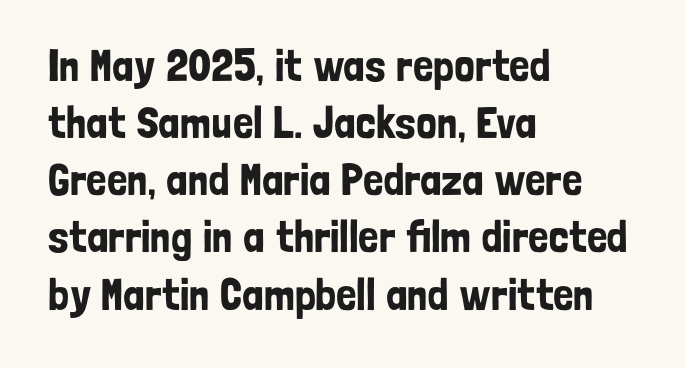
Spacing between characters is what you'd get straight out of the box. Notice how the passage keeps a crisp vertical edge on the left only. Descenders hang freely into open space. Interline gaps are of average width in this sample.
